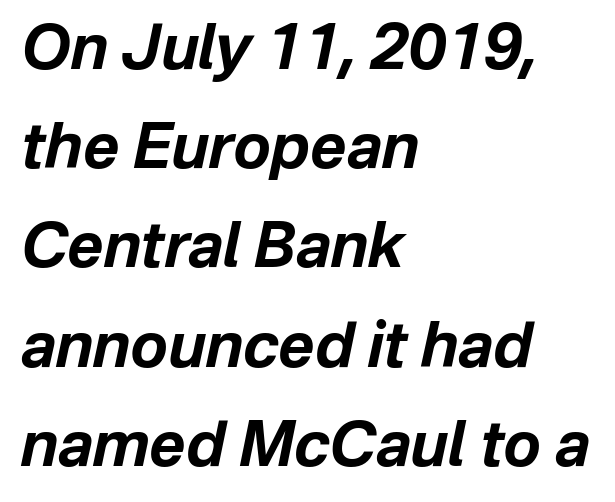
Q: Is the text bold? A: Yes.
Q: Is the text italic (slanted)? A: Yes, it leans right by about 12 degrees.
Q: Is the text underlined? A: No.
Q: How is the paragraph aligned? A: Left-aligned.
Q: Is the spacing between letters normal or unusually wide? A: Normal.
Q: Is the spacing between lines tight, normal or loose? A: Normal.
Q: Width (condensed, normal, or wide)? A: Normal.
Q: Stroke contrast? A: Low.
Q: x-height? A: Medium.
Q: Monospaced? A: No.
